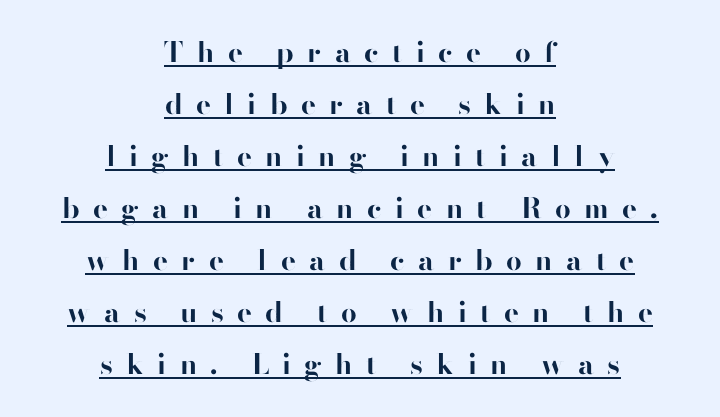
{"serif": "no", "italic": "no", "bold": "yes", "weight": "bold", "width": "normal", "stroke_contrast": "high", "x_height": "small", "monospaced": "no", "underline": "yes", "align": "center", "line_spacing_ratio": 1.86, "letter_spacing": "wide", "letter_spacing_em": 0.48, "glyph_px": 28}
